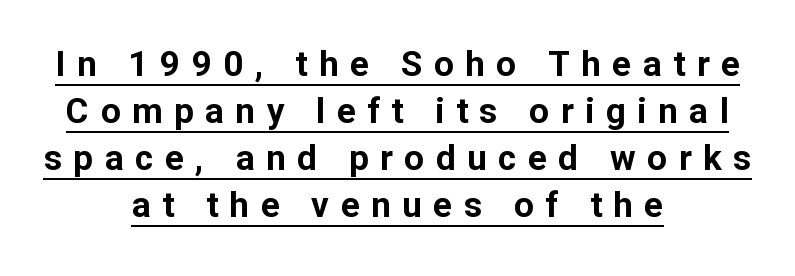
{"serif": "no", "italic": "no", "bold": "yes", "weight": "bold", "width": "normal", "stroke_contrast": "low", "x_height": "medium", "monospaced": "no", "underline": "yes", "align": "center", "line_spacing": "normal", "line_spacing_ratio": 1.34, "letter_spacing": "wide", "letter_spacing_em": 0.33, "glyph_px": 35}
